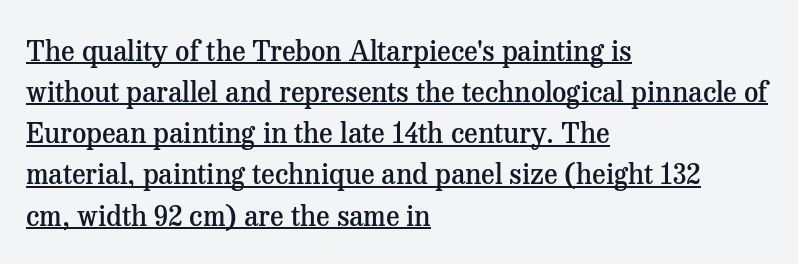
Q: Is the text bold? A: Semi-bold.
Q: Is the text italic (slanted)? A: No, it is upright.
Q: Is the typeface a serif or a sans-serif typeface? A: Serif.
Q: Is the text underlined? A: Yes.
Q: How is the paragraph aligned? A: Left-aligned.
Q: Is the spacing between letters normal or unusually wide? A: Normal.
Q: Is the spacing between lines tight, normal or loose? A: Normal.
Q: Width (condensed, normal, or wide)? A: Normal.
Q: Stroke contrast? A: Medium.
Q: x-height? A: Medium.
Q: Monospaced? A: No.
